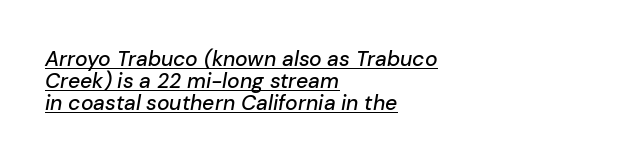
Q: Is the text italic (slanted)? A: Yes, it leans right by about 10 degrees.
Q: Is the text underlined? A: Yes.
Q: How is the paragraph aligned? A: Left-aligned.
Q: Is the spacing between letters normal or unusually wide? A: Normal.
Q: Is the spacing between lines tight, normal or loose? A: Tight.
